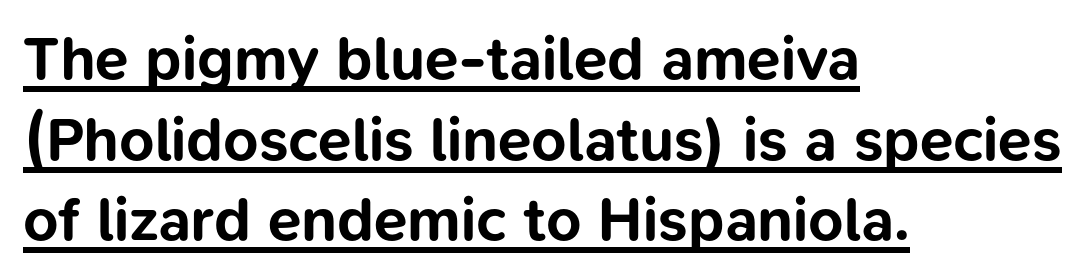
Q: Is the text bold? A: Yes.
Q: Is the text italic (slanted)? A: No, it is upright.
Q: Is the typeface a serif or a sans-serif typeface? A: Sans-serif.
Q: Is the text underlined? A: Yes.
Q: How is the paragraph aligned? A: Left-aligned.
Q: Is the spacing between letters normal or unusually wide? A: Normal.
Q: Is the spacing between lines tight, normal or loose? A: Normal.
Q: Width (condensed, normal, or wide)? A: Normal.
Q: Stroke contrast? A: Low.
Q: x-height? A: Medium.
Q: Monospaced? A: No.
